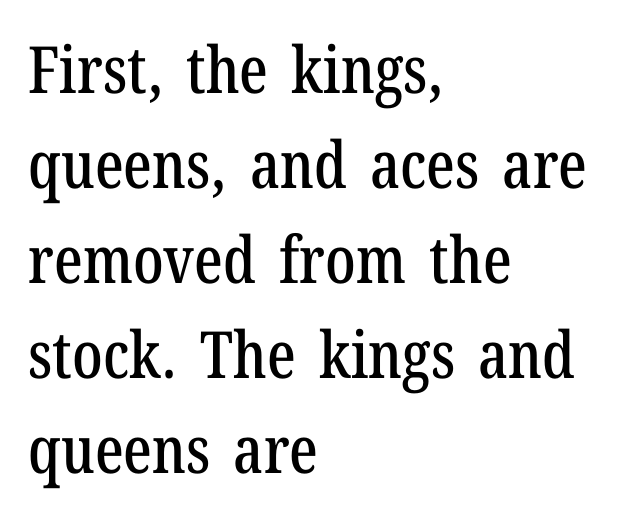
The image shows 65 px condensed serif type, upright; set left-aligned, normal line spacing (1.46x), normal letter spacing, not underlined; low stroke contrast and a medium x-height.
